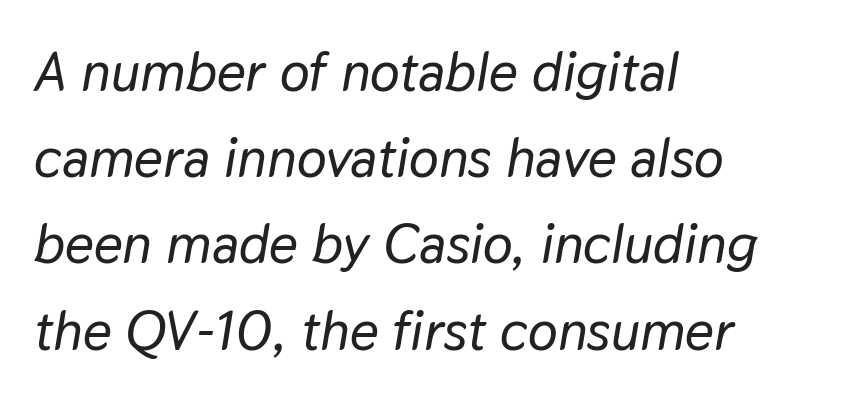
Q: Is the text italic (slanted)? A: Yes, it leans right by about 9 degrees.
Q: Is the text underlined? A: No.
Q: How is the paragraph aligned? A: Left-aligned.
Q: Is the spacing between letters normal or unusually wide? A: Normal.
Q: Is the spacing between lines tight, normal or loose? A: Normal.
Q: Width (condensed, normal, or wide)? A: Normal.
Q: Stroke contrast? A: Low.
Q: x-height? A: Medium.
Q: Monospaced? A: No.
